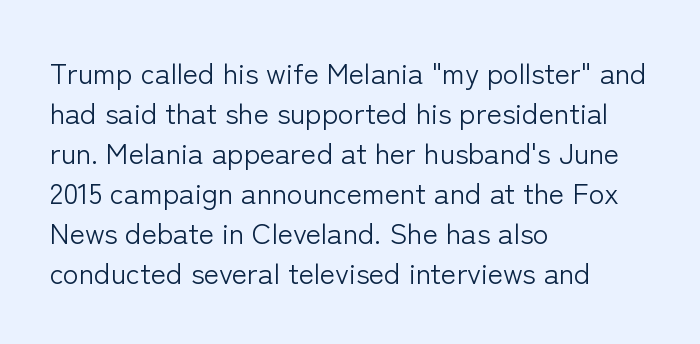
{"serif": "no", "italic": "no", "bold": "no", "weight": "light", "width": "normal", "stroke_contrast": "low", "x_height": "medium", "monospaced": "no", "underline": "no", "align": "left", "line_spacing": "normal", "line_spacing_ratio": 1.38, "letter_spacing": "normal", "letter_spacing_em": 0.0, "glyph_px": 29}
